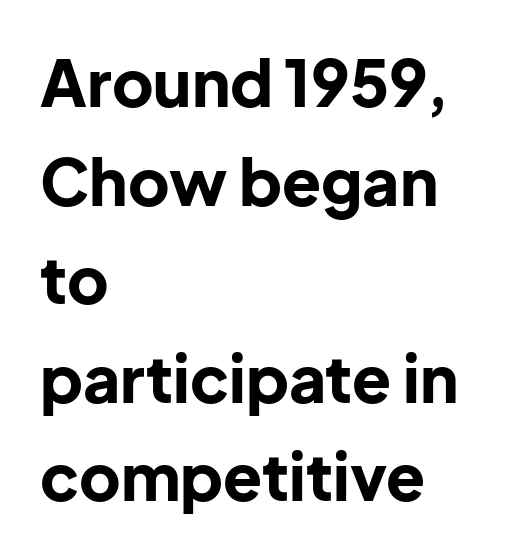
Typographically, this falls in the sans-serif category. Rendered with straight, roman letterforms. The rendering keeps characters at their native spacing. Note the varied advance widths — an 'i' is clearly narrower than an 'm'. Heft: maximum for text — a bold.
